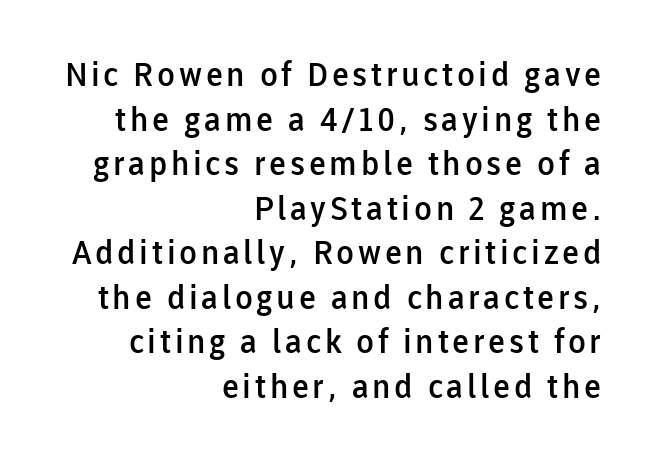
{"serif": "no", "italic": "no", "bold": "semi", "weight": "semibold", "width": "normal", "stroke_contrast": "low", "x_height": "medium", "monospaced": "no", "underline": "no", "align": "right", "line_spacing": "normal", "line_spacing_ratio": 1.35, "glyph_px": 33}
